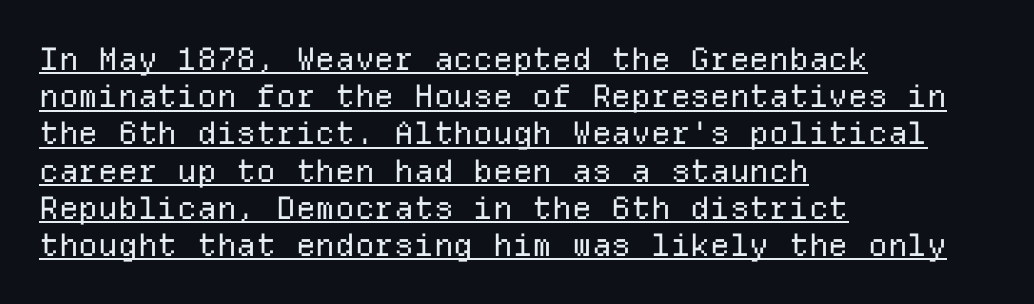
Check the space under the baseline: a stroke is drawn there. The typesetter chose a ragged-right arrangement here. The typesetting does not lean heavy: it is not bold. A sans-serif font was chosen for this passage. These lines keep a tight, regular rhythm from letter to letter. Posture: straight, roman, zero tilt.
